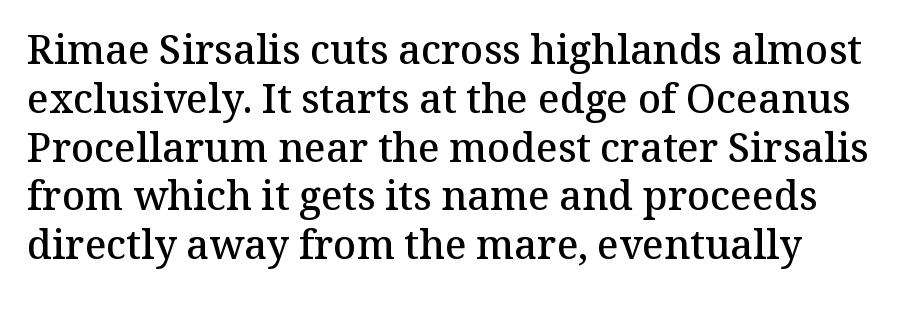
Q: Is the text bold? A: Semi-bold.
Q: Is the text italic (slanted)? A: No, it is upright.
Q: Is the typeface a serif or a sans-serif typeface? A: Serif.
Q: Is the text underlined? A: No.
Q: How is the paragraph aligned? A: Left-aligned.
Q: Is the spacing between letters normal or unusually wide? A: Normal.
Q: Width (condensed, normal, or wide)? A: Normal.
Q: Stroke contrast? A: Medium.
Q: x-height? A: Medium.
Q: Monospaced? A: No.
